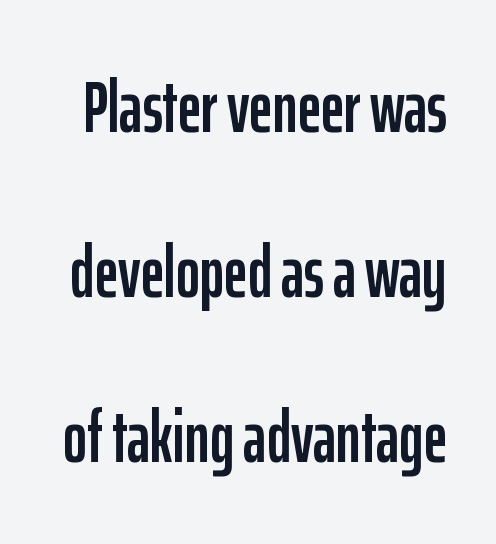
{"serif": "no", "italic": "no", "width": "condensed", "stroke_contrast": "low", "x_height": "medium", "monospaced": "no", "underline": "no", "line_spacing": "loose", "line_spacing_ratio": 2.26, "letter_spacing": "normal", "letter_spacing_em": 0.0, "glyph_px": 73}
